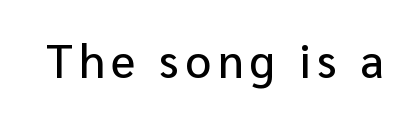
Each letter keeps its own natural width here, so spacing adapts to shape. Notice how the stems are strictly vertical — no italics here. Only glyphs here, with clear space below each row. Observe the absence of serifs on each vertical stroke in this sample.
